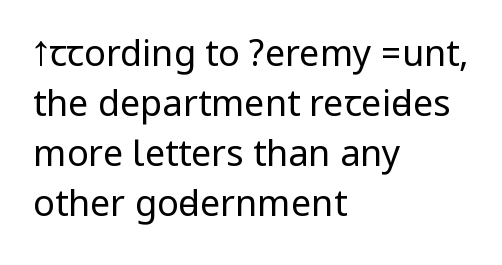
Glyph-to-glyph distance matches everyday printed text. Do the letters lean? They stand straight. Letterform terminals end flat and unadorned throughout the passage. This reads as an unemphasized weight, regular at the heaviest.
